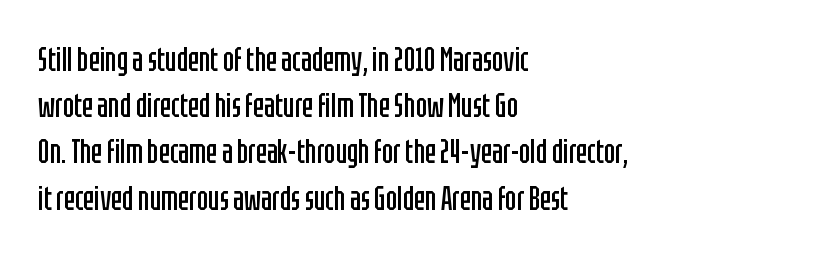
The image shows 33 px regular-weight, condensed sans-serif type, upright; set left-aligned, normal line spacing (1.4x), normal letter spacing, not underlined; low stroke contrast and a large x-height.
